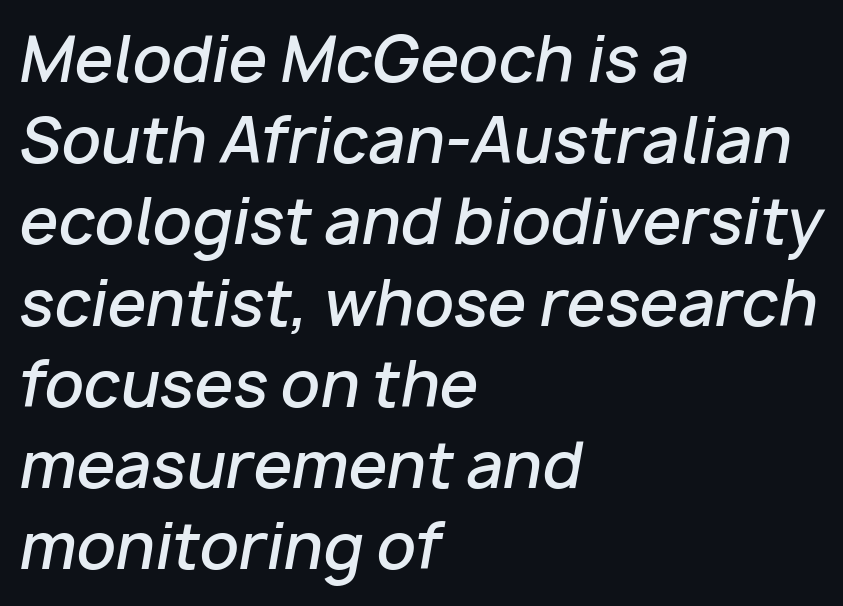
The image shows 62 px semibold type, italic (leaning right); set left-aligned, normal line spacing (1.31x), normal letter spacing, not underlined; low stroke contrast and a medium x-height.
